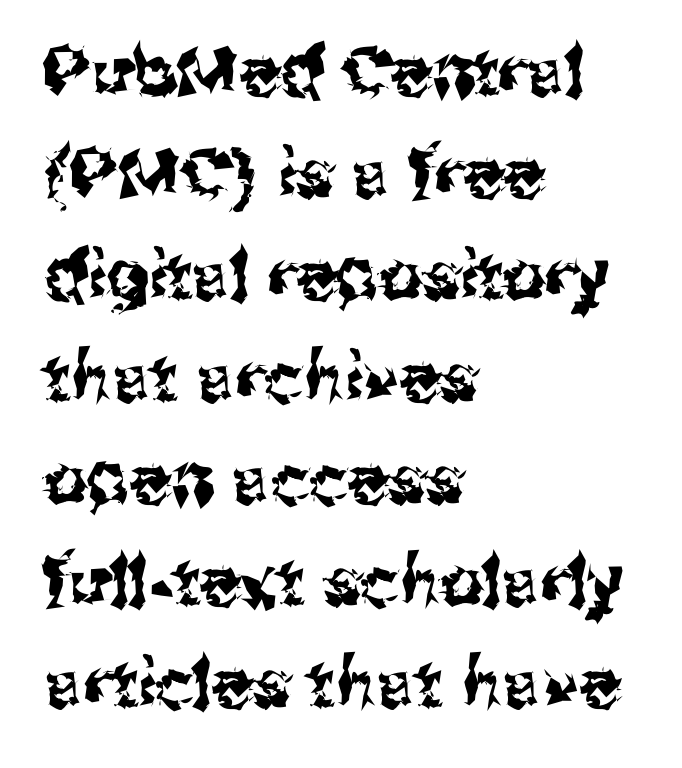
Q: Is the text italic (slanted)? A: No, it is upright.
Q: Is the typeface a serif or a sans-serif typeface? A: Sans-serif.
Q: Is the text underlined? A: No.
Q: How is the paragraph aligned? A: Left-aligned.
Q: Is the spacing between letters normal or unusually wide? A: Normal.
Q: Is the spacing between lines tight, normal or loose? A: Normal.
Q: Width (condensed, normal, or wide)? A: Normal.
Q: Stroke contrast? A: Medium.
Q: x-height? A: Medium.
Q: Monospaced? A: No.
